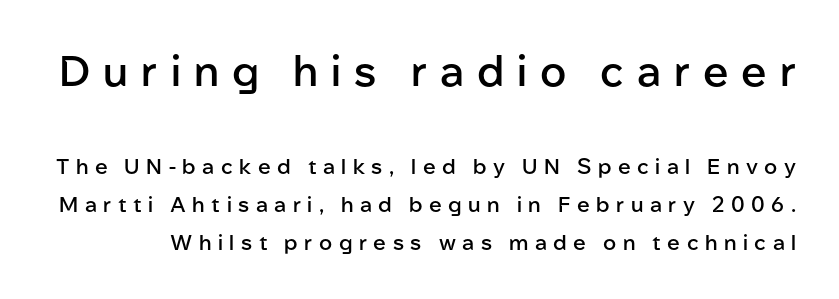
{"serif": "no", "italic": "no", "bold": "semi", "weight": "semibold", "width": "normal", "stroke_contrast": "low", "x_height": "medium", "monospaced": "no", "underline": "no", "line_spacing_ratio": 1.8, "letter_spacing": "wide", "letter_spacing_em": 0.31, "larger_block": "first", "size_ratio": 2.0, "glyph_px": 42}
